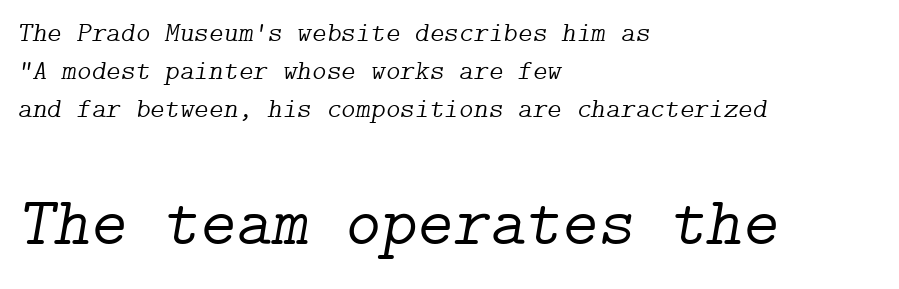
The letters carry serifs — small finishing strokes at the ends of their stems. The strip under each line holds only bare page. Of the two passages, the one underneath uses the larger point size. These lines keep a tight, regular rhythm from letter to letter.
